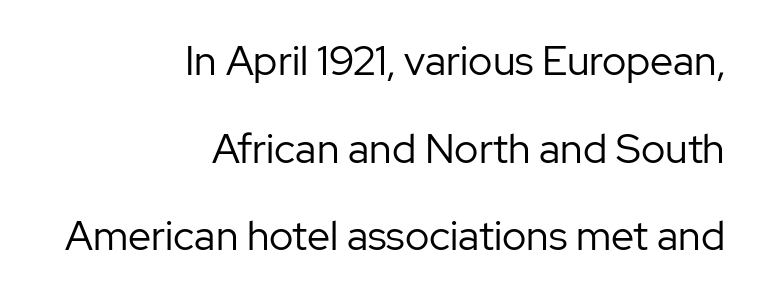
The image shows 41 px regular-weight sans-serif type, upright; set right-aligned, loose line spacing (2.14x), normal letter spacing, not underlined; low stroke contrast and a medium x-height.
